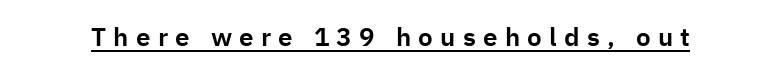
This rendering features underlined lettering. Every stem runs plumb, perpendicular to the baseline. The letters are spread apart with noticeably loose tracking.
